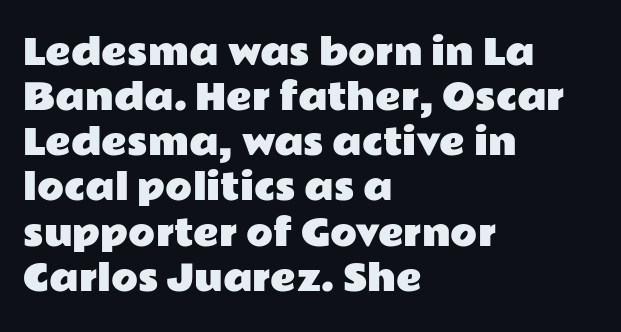
The rows are spaced the way most documents space them. This rendering employs a face without finishing strokes, i.e., a sans-serif. Spacing between characters is what you'd get straight out of the box. Looks like regular typesetting: each glyph gets only the width it needs. Notice how the passage keeps a crisp vertical edge on the left only. The passage shown is not underscored anywhere.
